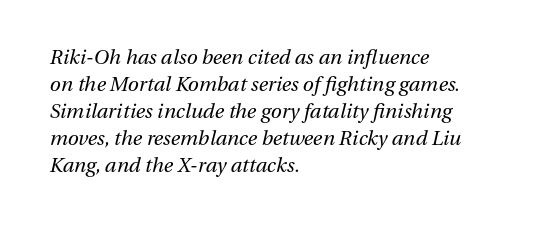
The typeface has the unassuming heft of standard copy or less. What's the leading like? Ordinary, nothing unusual. One-word summary of the alignment: left. Characters are canted at an angle relative to the baseline's perpendicular.
